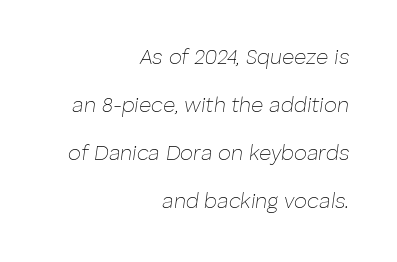
This sample uses plain, unmodified letter spacing. One glance says open: line gaps are wider than usual. Each row of text sits above clean, open space. The typesetting does not lean heavy: it is not bold. These lines stack with their right ends in a neat column. Designer's note — italics engaged.
